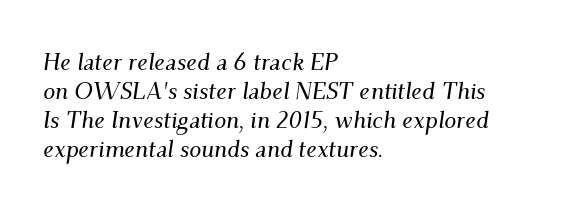
The specimen omits any rule beneath the text block's lines. Visually the block forms a straight wall on the left and a jagged coastline on the right. The text carries the slant typical of an italic or oblique font. The rendering keeps characters at their native spacing.
